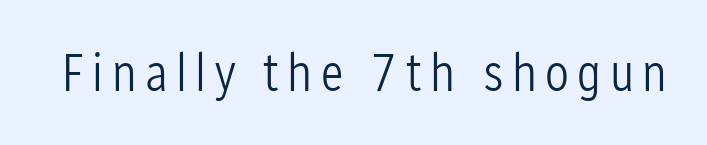
{"serif": "no", "italic": "no", "bold": "no", "weight": "light", "width": "condensed", "stroke_contrast": "low", "x_height": "medium", "monospaced": "no", "underline": "no", "glyph_px": 53}
